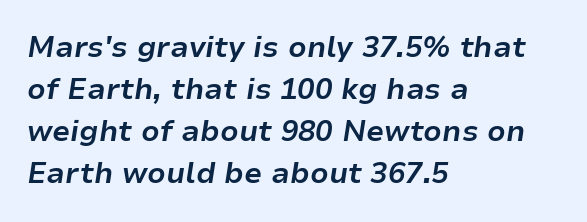
The image shows 29 px bold type, italic (leaning right); set left-aligned, normal line spacing (1.45x), normal letter spacing, not underlined; low stroke contrast and a medium x-height.
